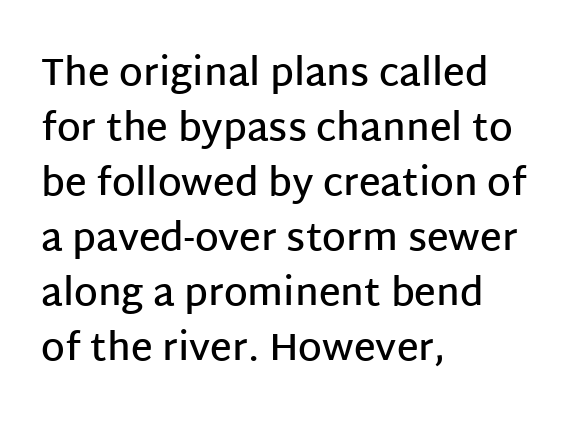
{"serif": "no", "italic": "no", "bold": "semi", "weight": "semibold", "width": "normal", "stroke_contrast": "low", "x_height": "large", "monospaced": "no", "underline": "no", "align": "left", "line_spacing": "normal", "line_spacing_ratio": 1.45, "letter_spacing": "normal", "letter_spacing_em": 0.0, "glyph_px": 38}
